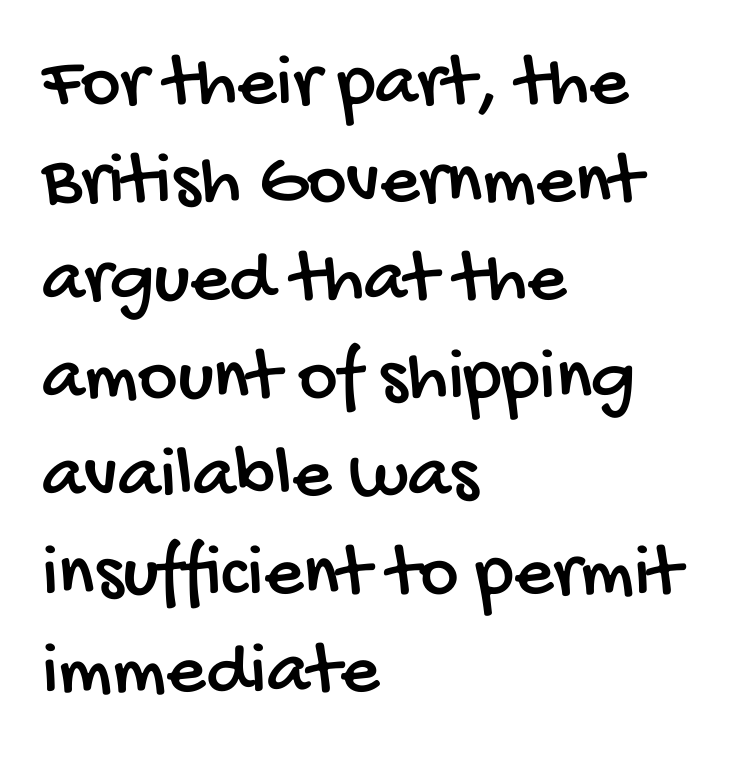
Q: Is the typeface a serif or a sans-serif typeface? A: Sans-serif.
Q: Is the text underlined? A: No.
Q: How is the paragraph aligned? A: Left-aligned.
Q: Is the spacing between letters normal or unusually wide? A: Normal.
Q: Is the spacing between lines tight, normal or loose? A: Normal.
Q: Width (condensed, normal, or wide)? A: Condensed.
Q: Stroke contrast? A: Low.
Q: x-height? A: Large.
Q: Monospaced? A: No.
